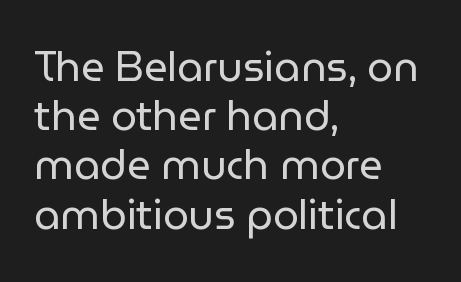
The image shows 41 px regular-weight sans-serif type, upright; set left-aligned, line spacing 1.2x, normal letter spacing, not underlined; low stroke contrast and a medium x-height.
